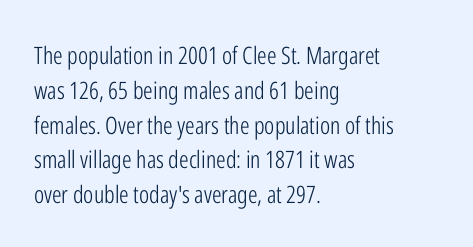
The image shows 24 px text type, upright; set left-aligned, normal line spacing (1.45x), normal letter spacing, not underlined.
